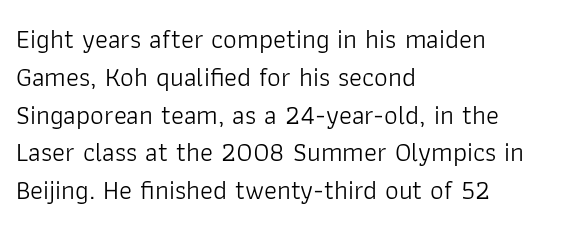
{"italic": "no", "bold": "no", "underline": "no", "align": "left", "line_spacing": "normal", "line_spacing_ratio": 1.4, "letter_spacing": "normal", "letter_spacing_em": 0.0, "glyph_px": 27}
